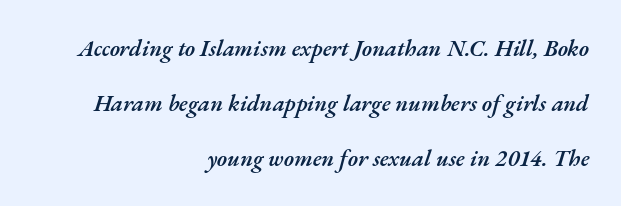
Q: Is the text bold? A: Semi-bold.
Q: Is the text italic (slanted)? A: Yes, it leans right by about 17 degrees.
Q: Is the text underlined? A: No.
Q: How is the paragraph aligned? A: Right-aligned.
Q: Is the spacing between letters normal or unusually wide? A: Normal.
Q: Is the spacing between lines tight, normal or loose? A: Loose.
